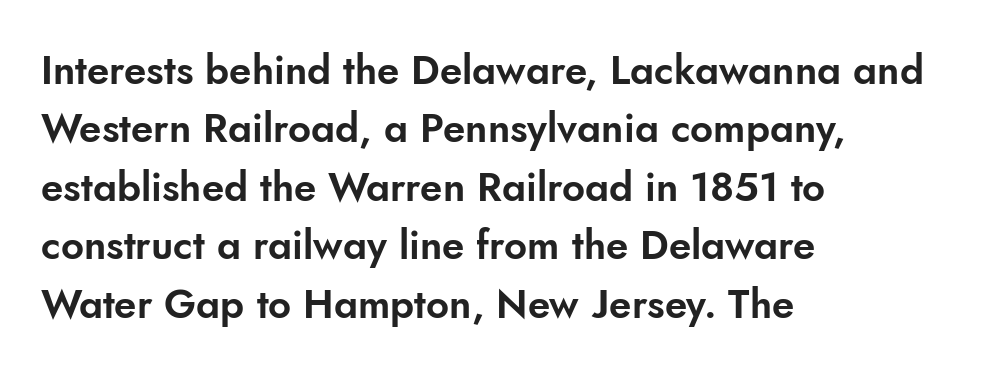
{"serif": "no", "italic": "no", "width": "normal", "stroke_contrast": "low", "x_height": "small", "monospaced": "no", "underline": "no", "align": "left", "line_spacing": "normal", "line_spacing_ratio": 1.46, "letter_spacing": "normal", "letter_spacing_em": 0.0, "glyph_px": 40}
